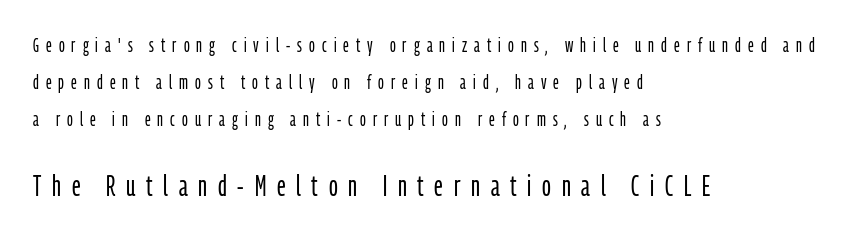
{"serif": "no", "italic": "no", "bold": "no", "weight": "light", "width": "condensed", "stroke_contrast": "low", "x_height": "medium", "monospaced": "no", "underline": "no", "align": "left", "line_spacing": "loose", "line_spacing_ratio": 1.94, "letter_spacing": "wide", "letter_spacing_em": 0.37, "larger_block": "second", "size_ratio": 1.53, "glyph_px": 29}
